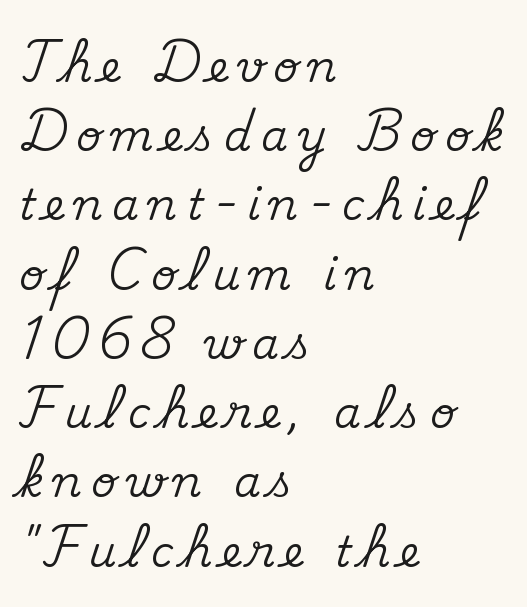
Stroke terminals: seriffed. Characters follow at a spacing far wider than the type designer built in. The lines in this sample share a left origin and differ only in where they stop. Clear beneath every line of the passage. These lines sit exactly where default settings would place them. Here the designer chose a conventional face with non-uniform glyph widths.
